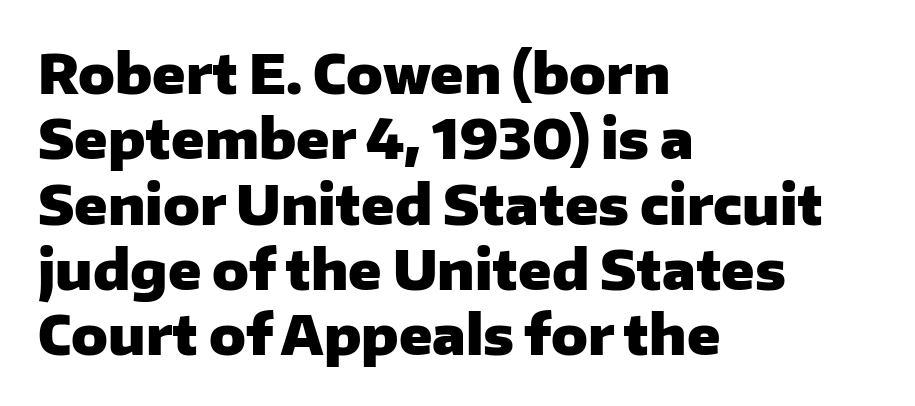
The image shows 54 px heavy sans-serif type, upright; set left-aligned, line spacing 1.21x, normal letter spacing, not underlined; low stroke contrast and a medium x-height.
